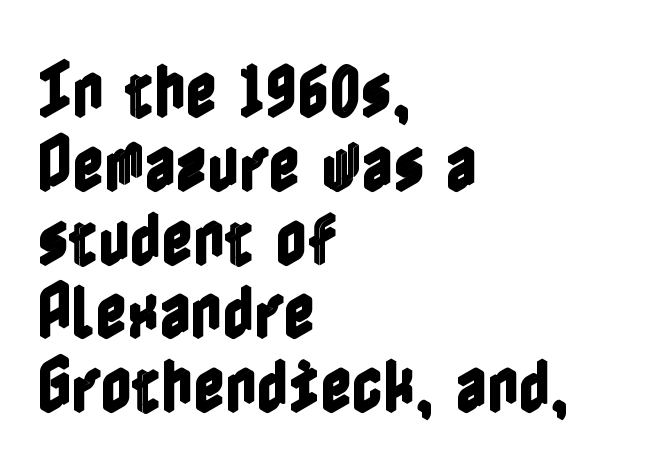
Lines of text with bare space underneath. If you drew a line through each stem, it would be perfectly vertical. The lines are quadded left. Observe the ordinary spacing: letters are neighbours, not strangers.
